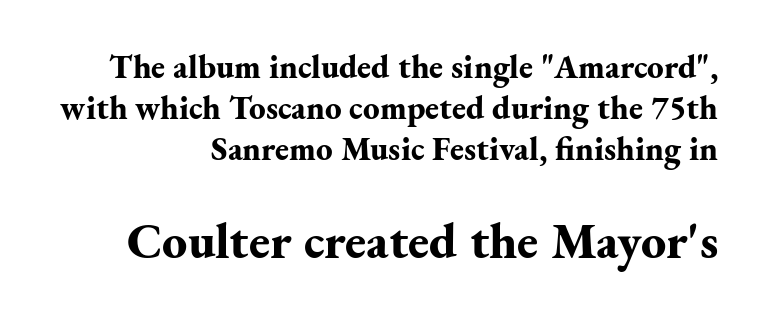
The image shows 50 px bold serif type, upright; set right-aligned, line spacing 1.24x, normal letter spacing, not underlined; the second (bottom) block is 1.52x larger; medium stroke contrast and a small x-height.
